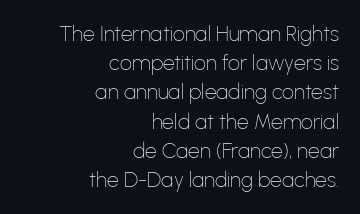
The weight would be labelled regular, book, light, or lighter still. The typography opts for an upright posture over an oblique one. The letterforms sit shoulder to shoulder at normal distance. The string is rendered with underlining switched off. The passage is arranged like a letterhead date or caption credit — flush right.
